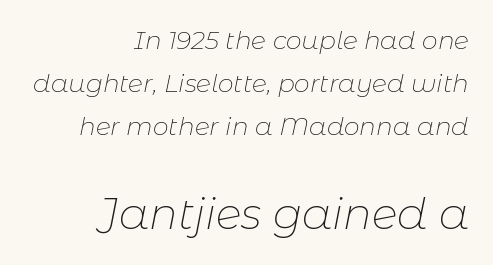
{"italic": "yes", "lean": "right", "slant_degrees": 11, "bold": "no", "weight": "thin", "width": "normal", "stroke_contrast": "low", "x_height": "medium", "monospaced": "no", "underline": "no", "align": "right", "line_spacing_ratio": 1.72, "letter_spacing": "normal", "letter_spacing_em": 0.0, "larger_block": "second", "size_ratio": 1.72, "glyph_px": 43}
